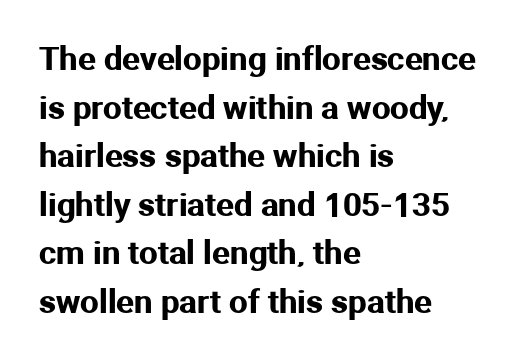
{"serif": "no", "italic": "no", "width": "normal", "stroke_contrast": "medium", "x_height": "medium", "monospaced": "no", "underline": "no", "align": "left", "line_spacing": "normal", "line_spacing_ratio": 1.47, "letter_spacing": "normal", "letter_spacing_em": 0.0, "glyph_px": 33}
